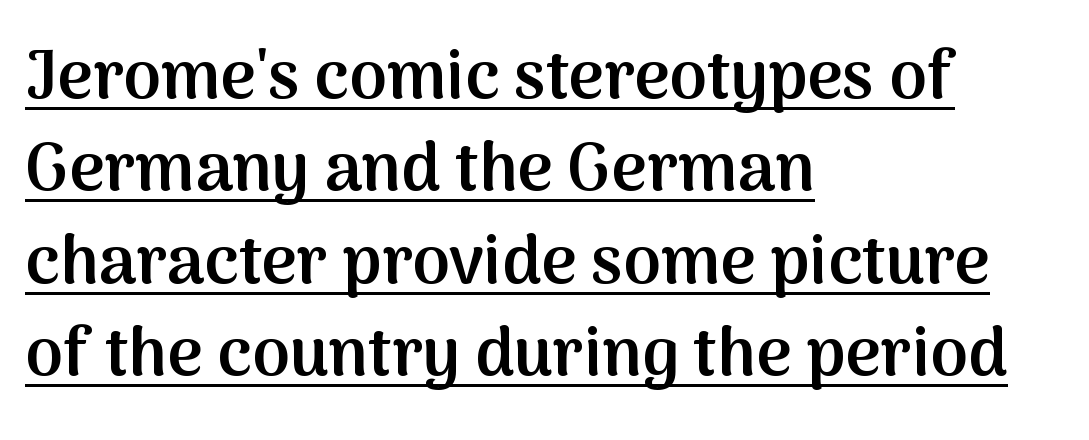
Here the glyphs are tracked normally, forming tight word shapes. Teacher's note: observe the even left margin — that is flush-left alignment. If you drew a line through each stem, it would be perfectly vertical. The passage shown stacks its lines at a standard gap. This is the in-between weight designers call semibold or demi. The rendering shows plain stroke endings on the letterforms — a sans-serif design.
